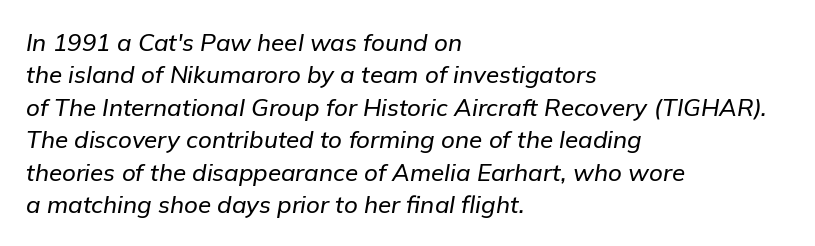
{"italic": "yes", "lean": "right", "slant_degrees": 9, "underline": "no", "align": "left", "line_spacing": "normal", "line_spacing_ratio": 1.35, "letter_spacing": "normal", "letter_spacing_em": 0.0, "glyph_px": 24}
